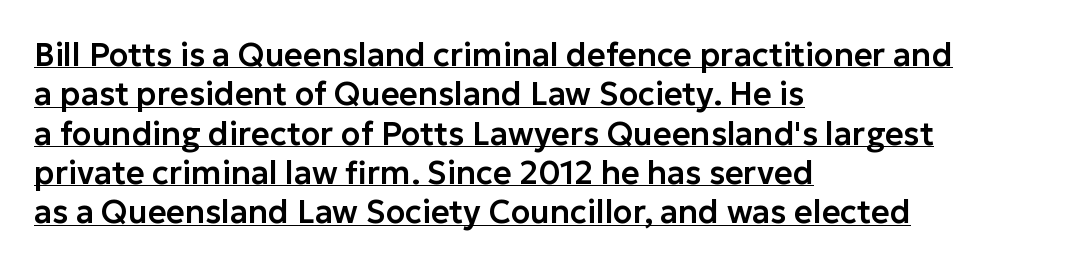
{"serif": "no", "italic": "no", "width": "normal", "stroke_contrast": "low", "x_height": "medium", "monospaced": "no", "underline": "yes", "align": "left", "line_spacing_ratio": 1.23, "letter_spacing": "normal", "letter_spacing_em": 0.0, "glyph_px": 32}
